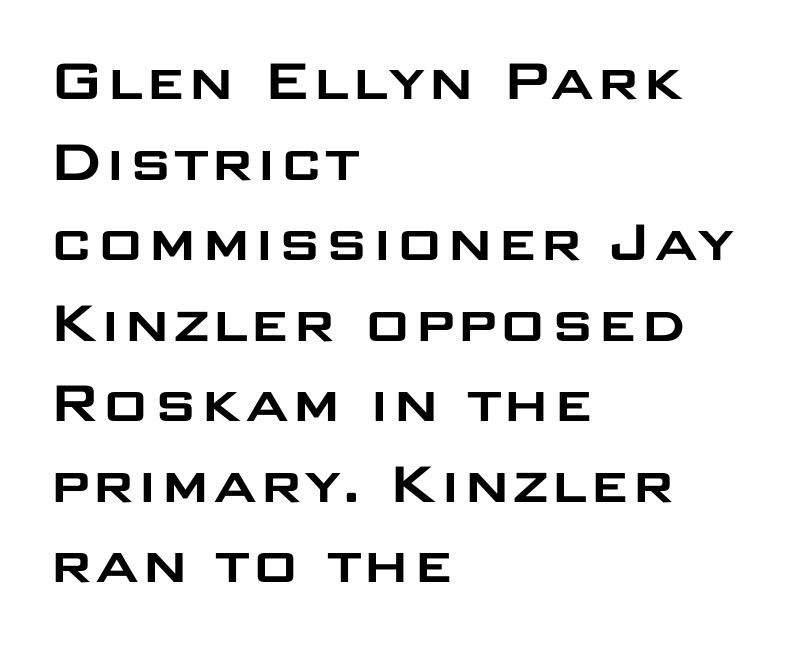
Nobody touched the tracking dial on this one. Visually the block forms a straight wall on the left and a jagged coastline on the right. Lines of text with bare space underneath. This sample uses an upright cut, with every glyph sitting square on the baseline.
